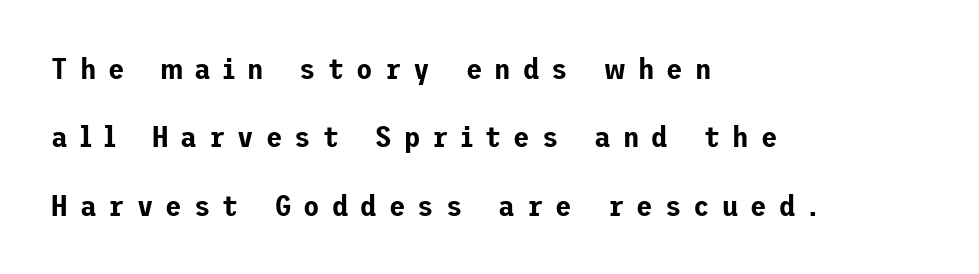
The image shows 30 px sans-serif type, upright; set left-aligned, loose line spacing (2.28x), unusually wide letter spacing (+0.4 em), not underlined; low stroke contrast and a medium x-height.
